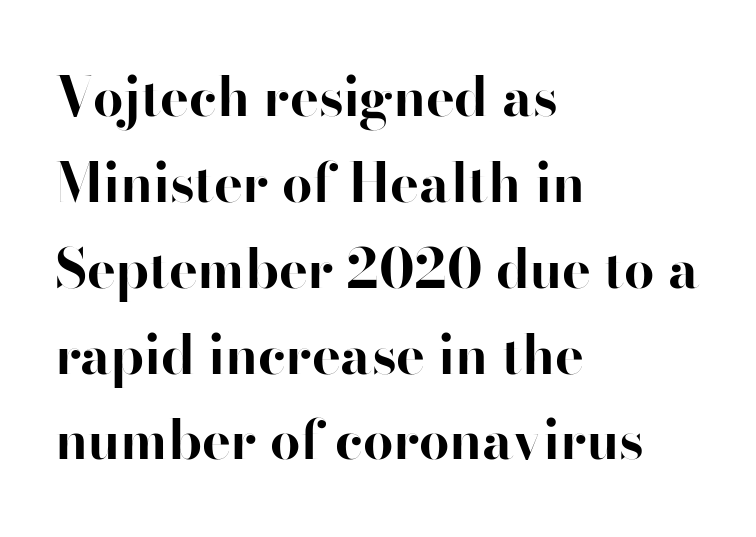
Q: Is the text bold? A: Yes.
Q: Is the text italic (slanted)? A: No, it is upright.
Q: Is the typeface a serif or a sans-serif typeface? A: Sans-serif.
Q: Is the text underlined? A: No.
Q: How is the paragraph aligned? A: Left-aligned.
Q: Is the spacing between letters normal or unusually wide? A: Normal.
Q: Is the spacing between lines tight, normal or loose? A: Normal.
Q: Width (condensed, normal, or wide)? A: Normal.
Q: Stroke contrast? A: High.
Q: x-height? A: Small.
Q: Monospaced? A: No.
